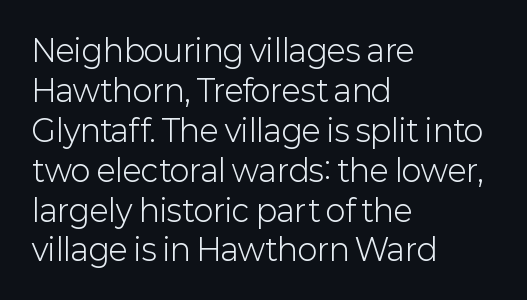
{"serif": "no", "italic": "no", "bold": "no", "weight": "light", "width": "normal", "stroke_contrast": "low", "x_height": "medium", "monospaced": "no", "underline": "no", "align": "left", "line_spacing": "normal", "line_spacing_ratio": 1.33, "letter_spacing": "normal", "letter_spacing_em": 0.0, "glyph_px": 30}
